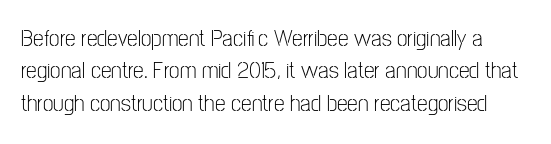
Q: Is the text bold? A: No.
Q: Is the text italic (slanted)? A: No, it is upright.
Q: Is the text underlined? A: No.
Q: Is the spacing between letters normal or unusually wide? A: Normal.
Q: Is the spacing between lines tight, normal or loose? A: Normal.
